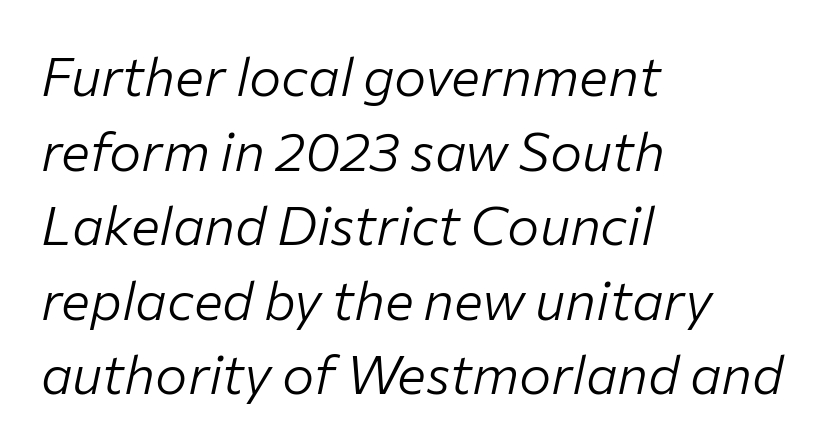
Q: Is the text bold? A: No.
Q: Is the text italic (slanted)? A: Yes, it leans right by about 12 degrees.
Q: Is the text underlined? A: No.
Q: How is the paragraph aligned? A: Left-aligned.
Q: Is the spacing between letters normal or unusually wide? A: Normal.
Q: Is the spacing between lines tight, normal or loose? A: Normal.
Q: Width (condensed, normal, or wide)? A: Normal.
Q: Stroke contrast? A: Low.
Q: x-height? A: Medium.
Q: Monospaced? A: No.
